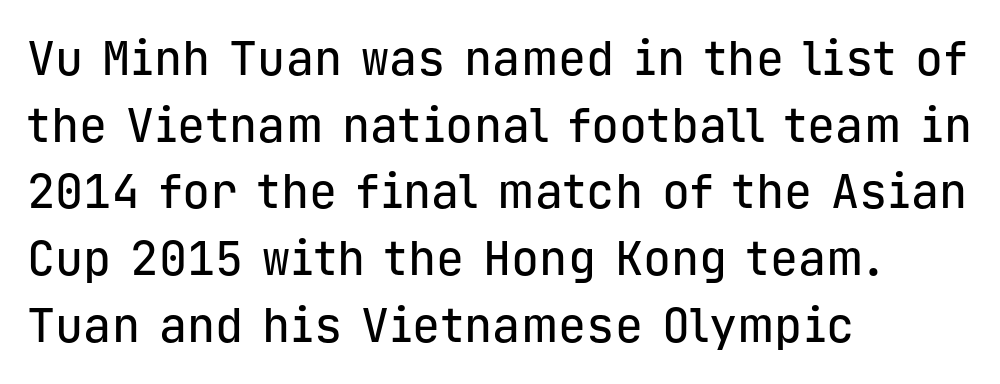
Q: Is the text italic (slanted)? A: No, it is upright.
Q: Is the typeface a serif or a sans-serif typeface? A: Sans-serif.
Q: Is the text underlined? A: No.
Q: How is the paragraph aligned? A: Left-aligned.
Q: Is the spacing between letters normal or unusually wide? A: Normal.
Q: Is the spacing between lines tight, normal or loose? A: Normal.
Q: Width (condensed, normal, or wide)? A: Normal.
Q: Stroke contrast? A: Low.
Q: x-height? A: Medium.
Q: Monospaced? A: Yes.
